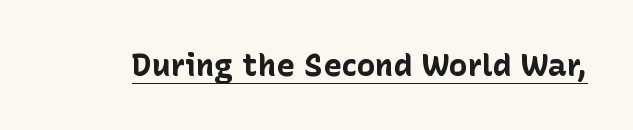
The image shows 31 px bold sans-serif type, upright; set normal letter spacing, underlined; low stroke contrast and a medium x-height.
